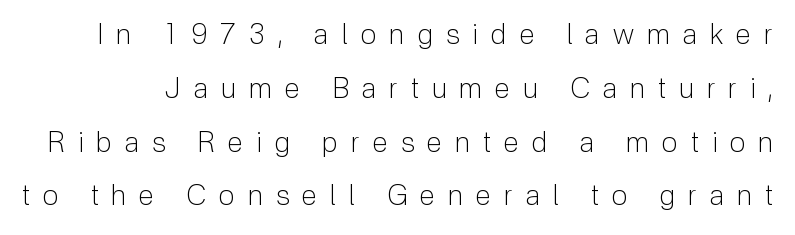
Q: Is the text bold? A: No.
Q: Is the text italic (slanted)? A: No, it is upright.
Q: Is the typeface a serif or a sans-serif typeface? A: Sans-serif.
Q: Is the text underlined? A: No.
Q: Is the spacing between letters normal or unusually wide? A: Unusually wide.
Q: Is the spacing between lines tight, normal or loose? A: Loose.
Q: Width (condensed, normal, or wide)? A: Normal.
Q: Stroke contrast? A: Low.
Q: x-height? A: Medium.
Q: Monospaced? A: No.
